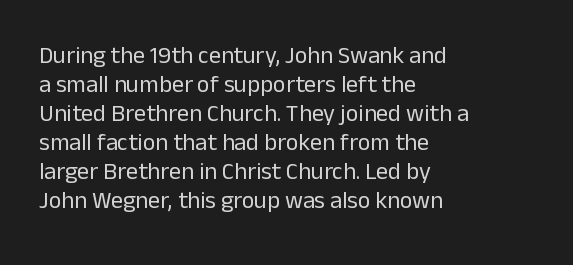
Q: Is the text bold? A: No.
Q: Is the text italic (slanted)? A: No, it is upright.
Q: Is the text underlined? A: No.
Q: How is the paragraph aligned? A: Left-aligned.
Q: Is the spacing between letters normal or unusually wide? A: Normal.
